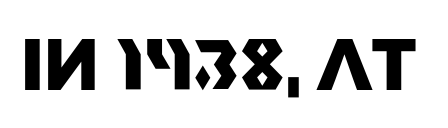
The image shows 70 px heavy sans-serif type, upright; set normal letter spacing, not underlined; medium stroke contrast and a large x-height.
